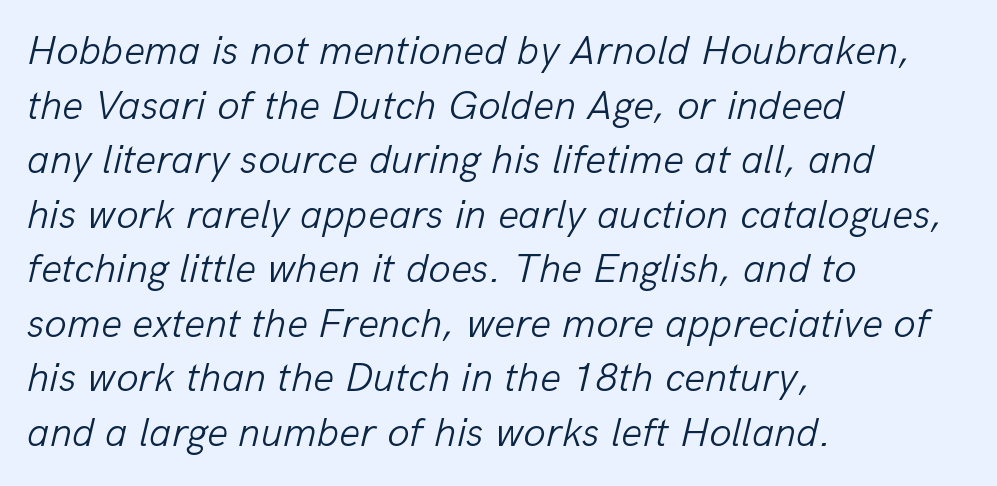
{"italic": "yes", "lean": "right", "slant_degrees": 13, "bold": "no", "weight": "light", "width": "normal", "stroke_contrast": "low", "x_height": "medium", "monospaced": "no", "underline": "no", "align": "left", "line_spacing": "normal", "line_spacing_ratio": 1.33, "letter_spacing": "normal", "letter_spacing_em": 0.0, "glyph_px": 41}
